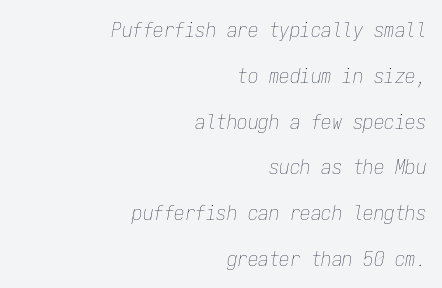
If you drew a ruler down the right edge, every line would touch it. Characters are canted at an angle relative to the baseline's perpendicular. Notice the wide empty band between every row — that's loose leading. Words float on clear page, feet unadorned. Words appear dense and cohesive because spacing is normal. The typesetting does not lean heavy: it is not bold.
